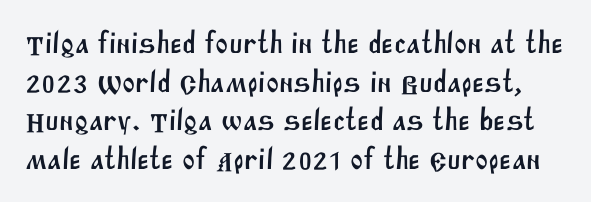
Q: Is the typeface a serif or a sans-serif typeface? A: Sans-serif.
Q: Is the text underlined? A: No.
Q: Is the spacing between letters normal or unusually wide? A: Normal.
Q: Is the spacing between lines tight, normal or loose? A: Normal.
Q: Width (condensed, normal, or wide)? A: Normal.
Q: Stroke contrast? A: Medium.
Q: x-height? A: Large.
Q: Monospaced? A: No.
